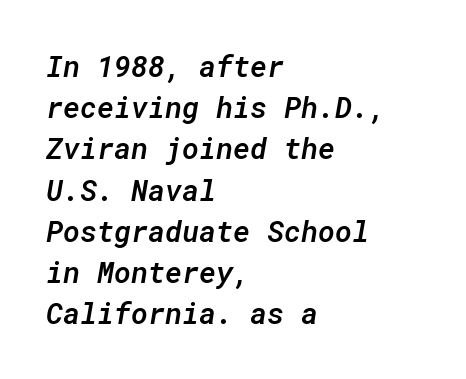
Q: Is the text bold? A: Semi-bold.
Q: Is the text italic (slanted)? A: Yes, it leans right by about 10 degrees.
Q: Is the text underlined? A: No.
Q: How is the paragraph aligned? A: Left-aligned.
Q: Is the spacing between letters normal or unusually wide? A: Normal.
Q: Is the spacing between lines tight, normal or loose? A: Normal.
Q: Width (condensed, normal, or wide)? A: Normal.
Q: Stroke contrast? A: Low.
Q: x-height? A: Medium.
Q: Monospaced? A: Yes.
